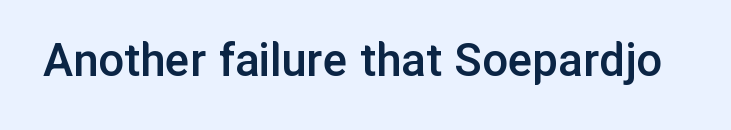
Q: Is the text bold? A: Semi-bold.
Q: Is the text italic (slanted)? A: No, it is upright.
Q: Is the typeface a serif or a sans-serif typeface? A: Sans-serif.
Q: Is the text underlined? A: No.
Q: Is the spacing between letters normal or unusually wide? A: Normal.
Q: Width (condensed, normal, or wide)? A: Normal.
Q: Stroke contrast? A: Low.
Q: x-height? A: Medium.
Q: Monospaced? A: No.
